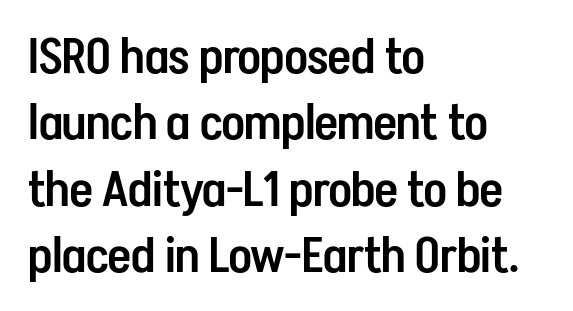
{"serif": "no", "italic": "no", "bold": "semi", "weight": "semibold", "width": "condensed", "stroke_contrast": "low", "x_height": "medium", "monospaced": "no", "underline": "no", "align": "left", "line_spacing": "normal", "line_spacing_ratio": 1.33, "letter_spacing": "normal", "letter_spacing_em": 0.0, "glyph_px": 50}
